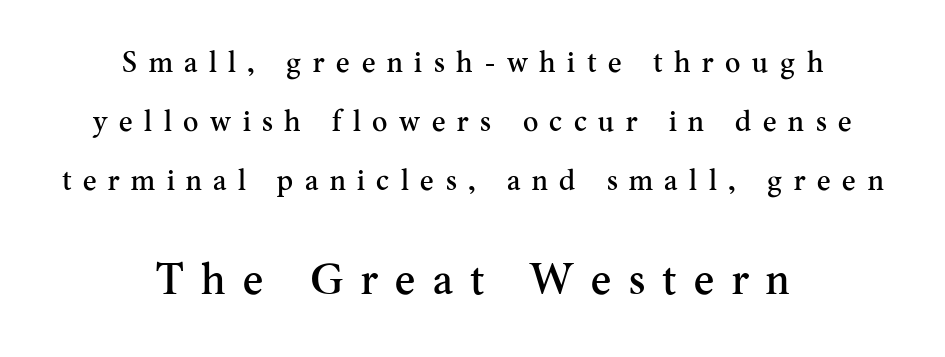
The paragraph shown floats in the horizontal middle. Observe the serifs anchoring each vertical stroke in this sample. Rule under the text: the space is simply empty. Glyph-to-glyph distance is far greater than everyday printed text. Does the leading feel generous? Absolutely, it's lavish.
